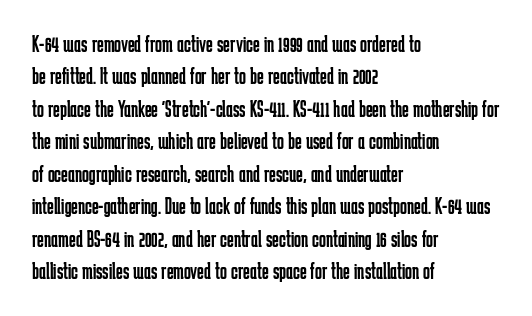
The image shows 23 px text type, upright; set left-aligned, normal line spacing (1.41x), normal letter spacing, not underlined.
